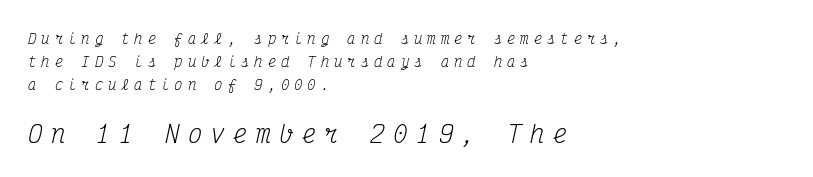
{"italic": "yes", "lean": "right", "slant_degrees": 12, "bold": "no", "underline": "no", "align": "left", "line_spacing": "normal", "line_spacing_ratio": 1.63, "letter_spacing": "wide", "letter_spacing_em": 0.35, "larger_block": "second", "size_ratio": 1.71, "glyph_px": 24}
